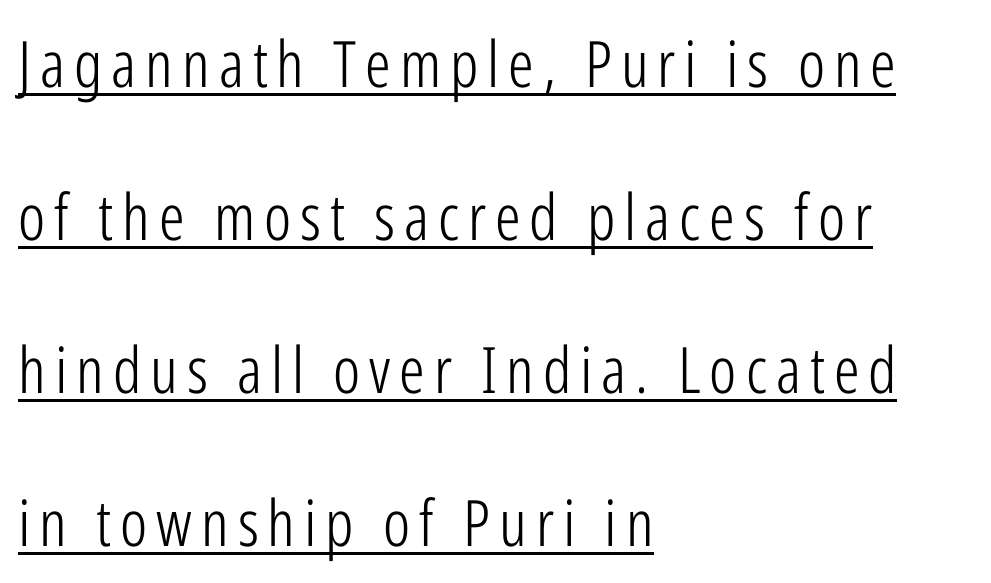
{"serif": "no", "italic": "no", "bold": "no", "weight": "light", "width": "condensed", "stroke_contrast": "low", "x_height": "medium", "monospaced": "no", "underline": "yes", "align": "left", "line_spacing": "loose", "line_spacing_ratio": 2.39, "glyph_px": 64}
